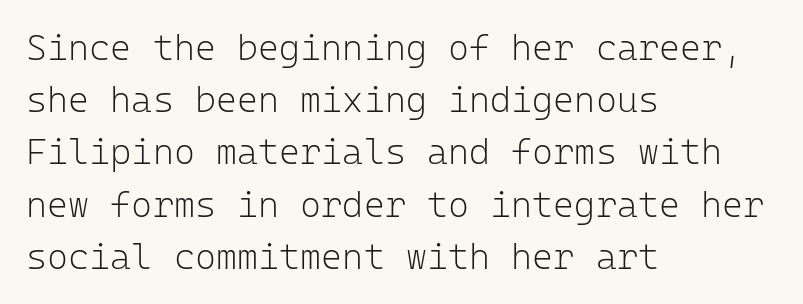
{"serif": "no", "italic": "no", "bold": "no", "weight": "light", "width": "normal", "stroke_contrast": "low", "x_height": "medium", "monospaced": "yes", "underline": "no", "align": "left", "line_spacing": "normal", "line_spacing_ratio": 1.45, "letter_spacing": "normal", "letter_spacing_em": 0.0, "glyph_px": 36}
